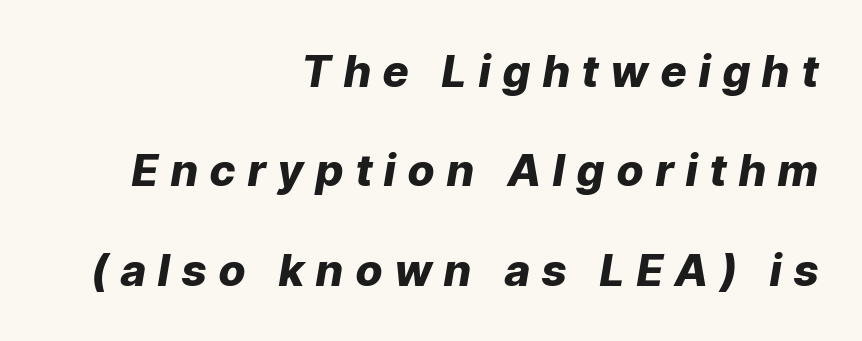
Q: Is the text bold? A: Yes.
Q: Is the text italic (slanted)? A: Yes, it leans right by about 9 degrees.
Q: Is the text underlined? A: No.
Q: How is the paragraph aligned? A: Right-aligned.
Q: Is the spacing between letters normal or unusually wide? A: Unusually wide.
Q: Is the spacing between lines tight, normal or loose? A: Loose.
Q: Width (condensed, normal, or wide)? A: Normal.
Q: Stroke contrast? A: Low.
Q: x-height? A: Medium.
Q: Monospaced? A: No.
